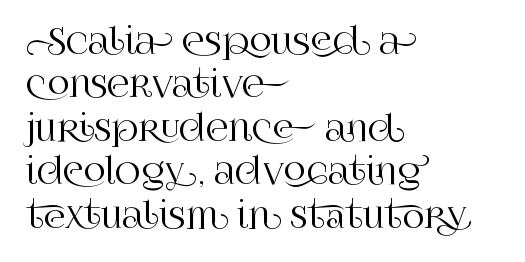
The image shows 35 px serif type, upright; set left-aligned, line spacing 1.24x, normal letter spacing, not underlined; high stroke contrast and a large x-height.
